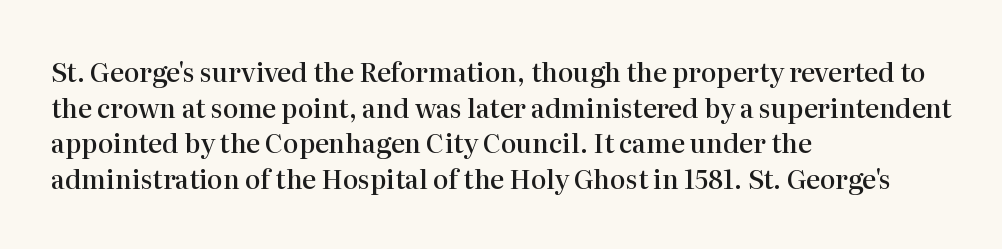
The letters sit at their default tracking, neither squeezed nor spread. Line starts are locked; line ends wander. These words are printed semibold, heavier than regular yet not bold. Does the lettering tilt? It doesn't — this is upright. Students, observe: this is what conventionally led text looks like. Type without underlining.
